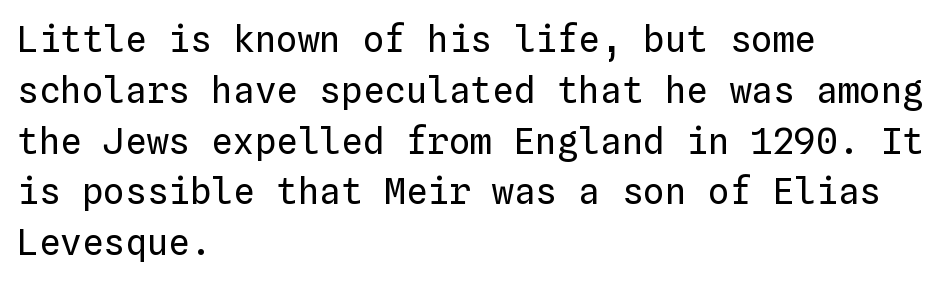
Q: Is the text bold? A: No.
Q: Is the text italic (slanted)? A: No, it is upright.
Q: Is the text underlined? A: No.
Q: How is the paragraph aligned? A: Left-aligned.
Q: Is the spacing between letters normal or unusually wide? A: Normal.
Q: Is the spacing between lines tight, normal or loose? A: Normal.
Q: Width (condensed, normal, or wide)? A: Normal.
Q: Stroke contrast? A: Low.
Q: x-height? A: Medium.
Q: Monospaced? A: Yes.
